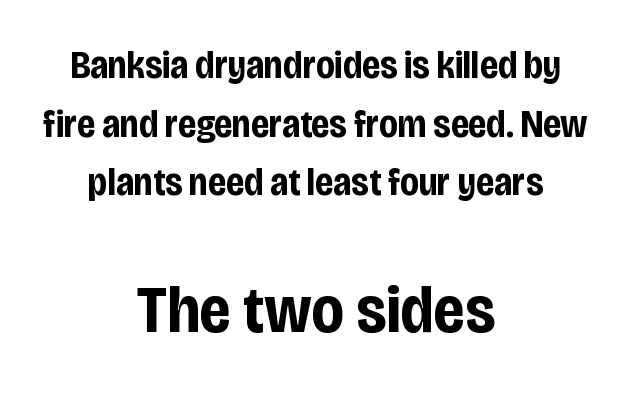
Note the varied advance widths — an 'i' is clearly narrower than an 'm'. Quick note: underline off. The type is set solid horizontally, with unmodified tracking. These lines are composed in type without serifs. The letters stand straight up with perfectly vertical stems.
